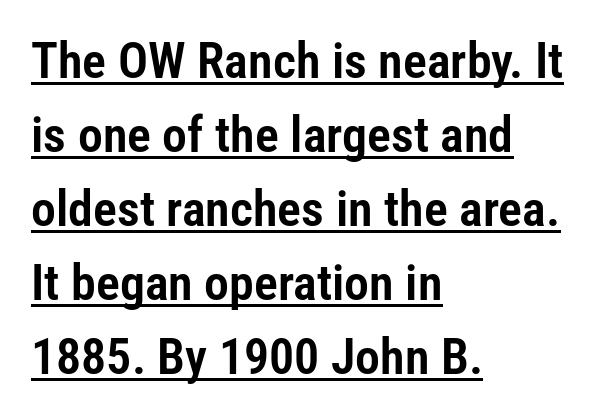
{"serif": "no", "italic": "no", "width": "condensed", "stroke_contrast": "low", "x_height": "medium", "monospaced": "no", "underline": "yes", "align": "left", "line_spacing": "normal", "line_spacing_ratio": 1.48, "letter_spacing": "normal", "letter_spacing_em": 0.0, "glyph_px": 50}
